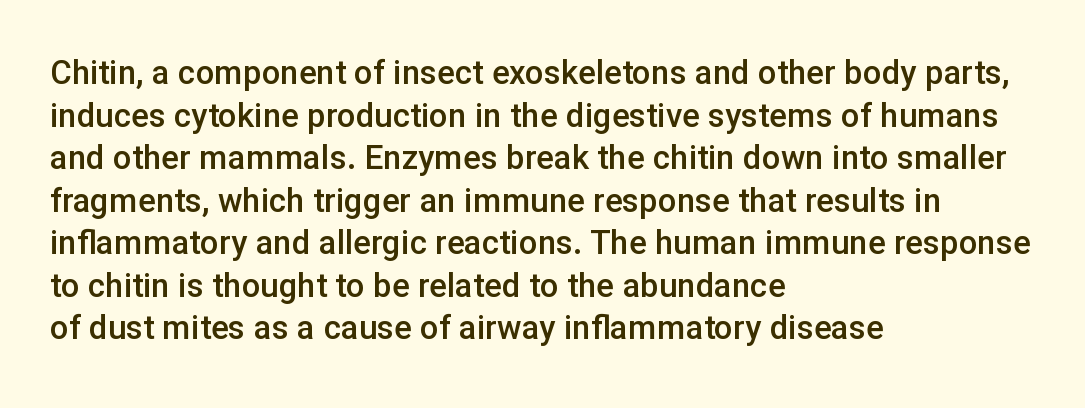
Tall strokes in this sample are plumb rather than angled. The rag falls on the right side of this text block. Compared with an ordinary text face, these strokes are moderately heavier — a semibold. Character widths vary here, with narrow letters taking less room than wide ones. In terms of letterspacing, this is plain default setting.
